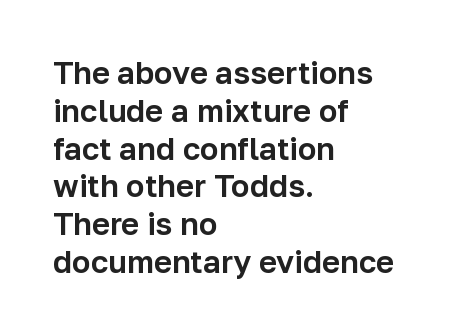
The rag falls on the right side of this text block. The face used here is proportionally spaced, like ordinary book or web type. The face used here is a sans, in the tradition of grotesques and geometrics. The type is set solid horizontally, with unmodified tracking.
